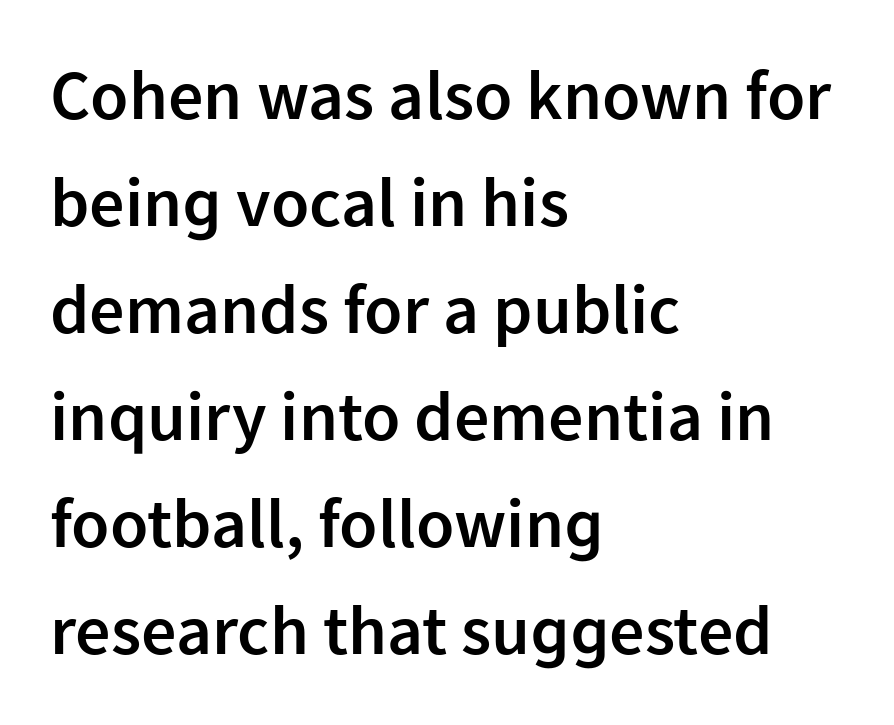
{"serif": "no", "italic": "no", "bold": "semi", "weight": "semibold", "width": "normal", "stroke_contrast": "low", "x_height": "medium", "monospaced": "no", "underline": "no", "align": "left", "line_spacing": "normal", "line_spacing_ratio": 1.53, "letter_spacing": "normal", "letter_spacing_em": 0.0, "glyph_px": 70}
